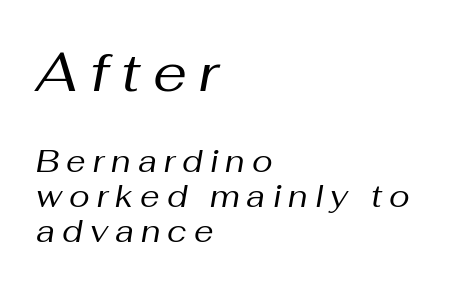
{"italic": "yes", "lean": "right", "slant_degrees": 10, "bold": "no", "weight": "regular", "width": "normal", "stroke_contrast": "medium", "x_height": "medium", "monospaced": "no", "underline": "no", "align": "left", "line_spacing": "tight", "line_spacing_ratio": 1.13, "letter_spacing": "wide", "letter_spacing_em": 0.23, "larger_block": "first", "size_ratio": 1.74, "glyph_px": 54}
